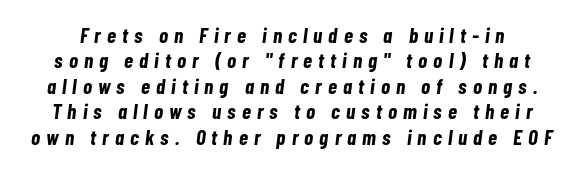
Q: Is the text bold? A: Yes.
Q: Is the text italic (slanted)? A: Yes, it leans right by about 7 degrees.
Q: Is the text underlined? A: No.
Q: Is the spacing between letters normal or unusually wide? A: Unusually wide.
